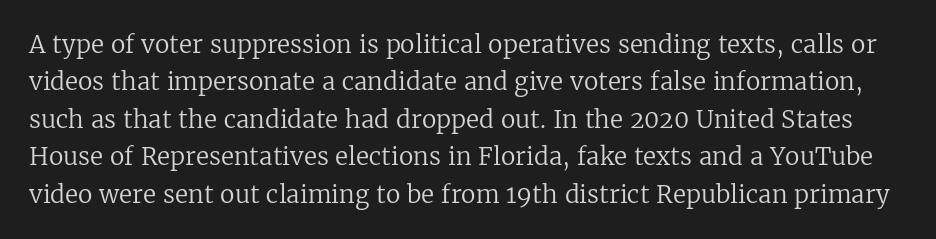
Q: Is the text bold? A: No.
Q: Is the text italic (slanted)? A: No, it is upright.
Q: Is the text underlined? A: No.
Q: Is the spacing between letters normal or unusually wide? A: Normal.
Q: Is the spacing between lines tight, normal or loose? A: Normal.
